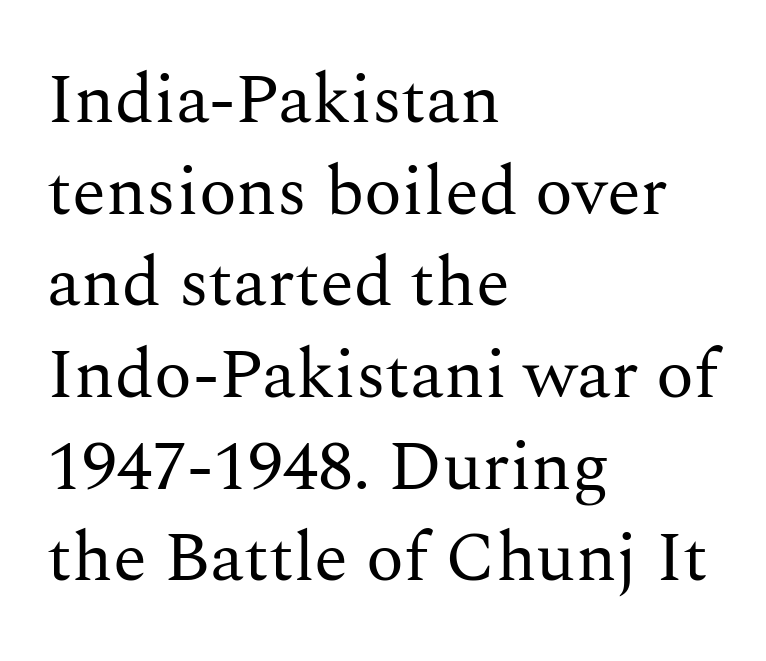
These lines sit exactly where default settings would place them. Note the varied advance widths — an 'i' is clearly narrower than an 'm'. Is there any slant? The stems are plumb. Horizontal alignment here is leftward, the default for most running prose. Letters have the restrained weight of plain body copy at most.
